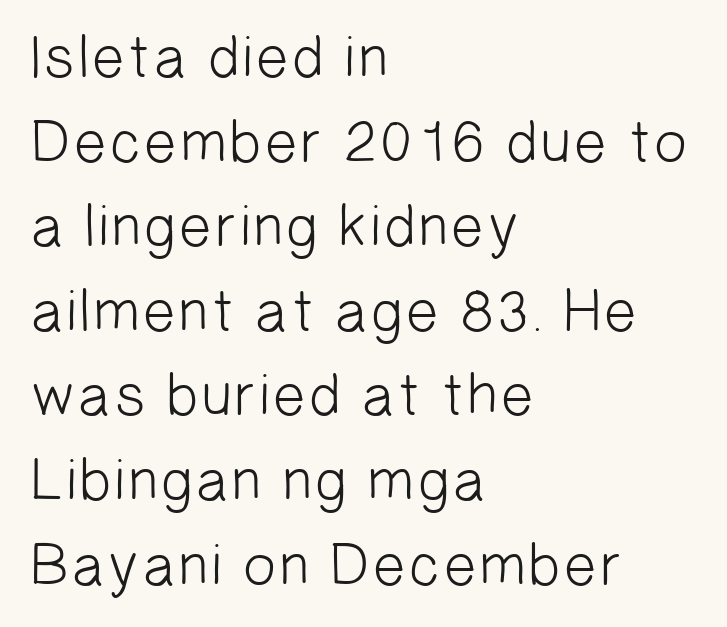
The line-height multiplier appears to be the usual default. A student would call this left alignment; a typographer would say flush left, rag right. Each row of text sits above clean, open space. The glyphs in this specimen are sans serif. Here the designer chose a conventional face with non-uniform glyph widths. Characters follow at the spacing the type designer built in.
